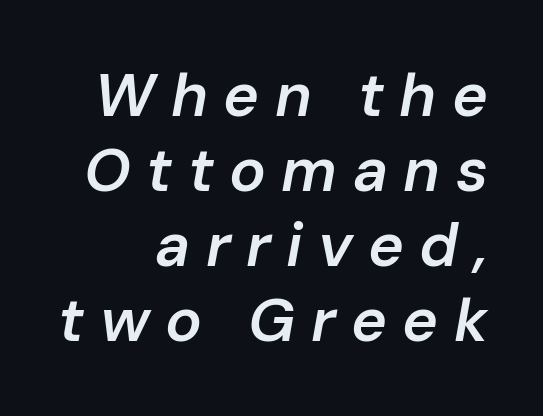
{"italic": "yes", "lean": "right", "slant_degrees": 10, "bold": "semi", "weight": "semibold", "width": "normal", "stroke_contrast": "low", "x_height": "medium", "monospaced": "no", "underline": "no", "align": "right", "line_spacing_ratio": 1.23, "letter_spacing": "wide", "letter_spacing_em": 0.25, "glyph_px": 61}
